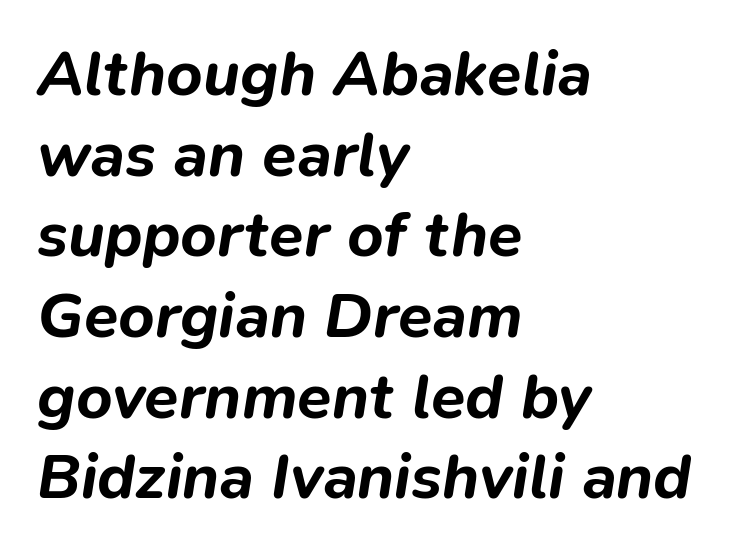
Leading matches the norm, producing a regular column. Would a proofreader flag this as italicized? Yes. Inter-character spacing is left at the font's built-in metrics. These lines are set flush left with a ragged right edge.
